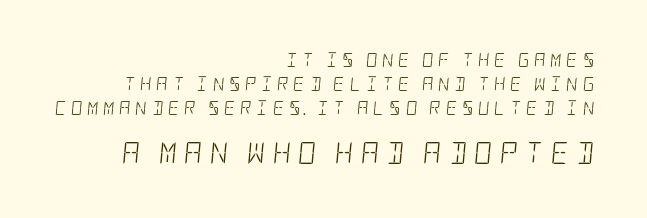
Q: Is the text bold? A: No.
Q: Is the text italic (slanted)? A: Yes, it leans right by about 5 degrees.
Q: Is the text underlined? A: No.
Q: How is the paragraph aligned? A: Right-aligned.
Q: Is the spacing between letters normal or unusually wide? A: Unusually wide.
Q: Which block of text is set in a larger size, the first (top) or the second (bottom)? A: The second (bottom) one.
